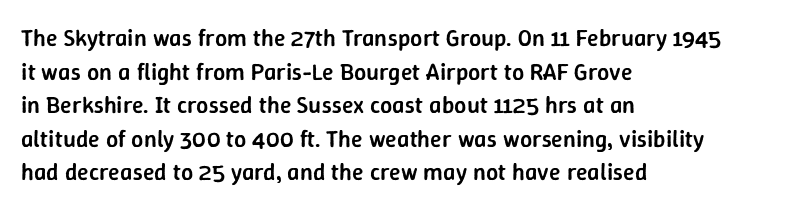
Q: Is the text bold? A: Semi-bold.
Q: Is the text italic (slanted)? A: No, it is upright.
Q: Is the text underlined? A: No.
Q: How is the paragraph aligned? A: Left-aligned.
Q: Is the spacing between letters normal or unusually wide? A: Normal.
Q: Is the spacing between lines tight, normal or loose? A: Normal.
